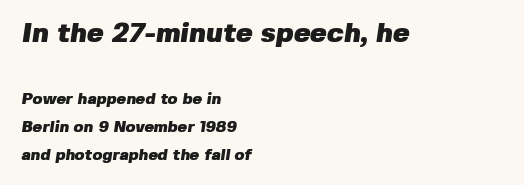
Q: Is the text bold? A: Yes.
Q: Is the typeface a serif or a sans-serif typeface? A: Sans-serif.
Q: Is the text underlined? A: No.
Q: How is the paragraph aligned? A: Left-aligned.
Q: Is the spacing between letters normal or unusually wide? A: Normal.
Q: Which block of text is set in a larger size, the first (top) or the second (bottom)? A: The first (top) one.
Q: Width (condensed, normal, or wide)? A: Normal.
Q: Stroke contrast? A: Low.
Q: x-height? A: Medium.
Q: Monospaced? A: No.
